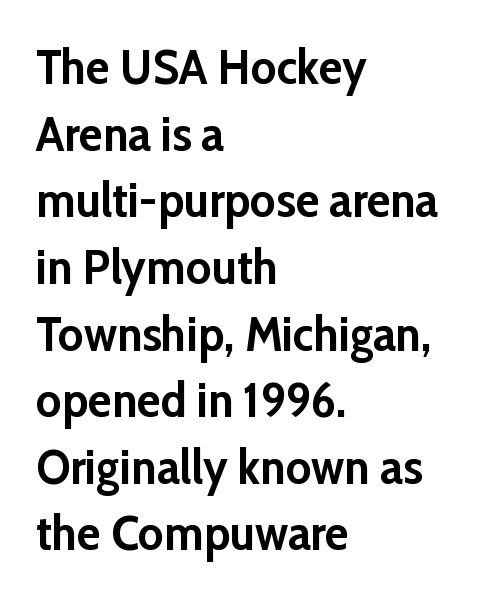
The paragraph shown leans on its left margin. The passage shown is typed in a proportional face where columns would drift. The letters are bold, with thick, heavy strokes. One glance says typical: line gaps are just what's usual. It's the straight-up-and-down kind of type.
